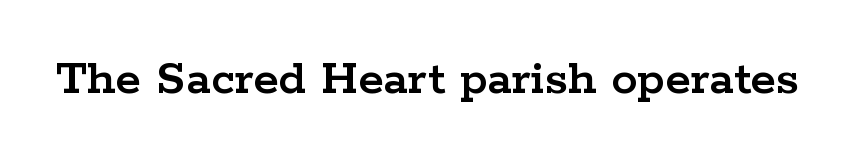
Q: Is the text italic (slanted)? A: No, it is upright.
Q: Is the typeface a serif or a sans-serif typeface? A: Serif.
Q: Is the text underlined? A: No.
Q: Is the spacing between letters normal or unusually wide? A: Normal.
Q: Width (condensed, normal, or wide)? A: Wide.
Q: Stroke contrast? A: Low.
Q: x-height? A: Medium.
Q: Monospaced? A: No.
